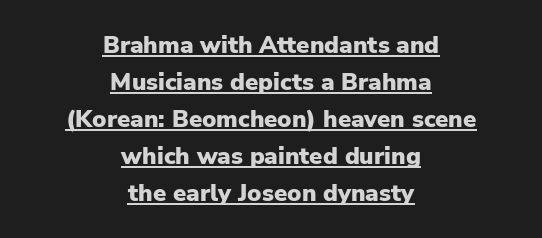
Q: Is the text bold? A: Yes.
Q: Is the text italic (slanted)? A: No, it is upright.
Q: Is the text underlined? A: Yes.
Q: How is the paragraph aligned? A: Centered.
Q: Is the spacing between letters normal or unusually wide? A: Normal.
Q: Is the spacing between lines tight, normal or loose? A: Normal.
